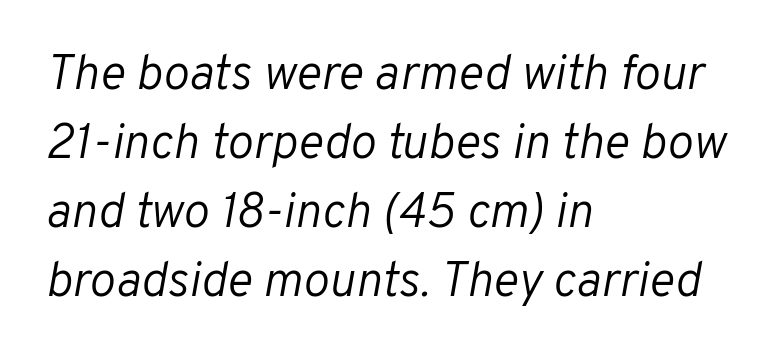
Q: Is the text bold? A: No.
Q: Is the text italic (slanted)? A: Yes, it leans right by about 10 degrees.
Q: Is the text underlined? A: No.
Q: How is the paragraph aligned? A: Left-aligned.
Q: Is the spacing between letters normal or unusually wide? A: Normal.
Q: Is the spacing between lines tight, normal or loose? A: Normal.
Q: Width (condensed, normal, or wide)? A: Normal.
Q: Stroke contrast? A: Low.
Q: x-height? A: Medium.
Q: Monospaced? A: No.
